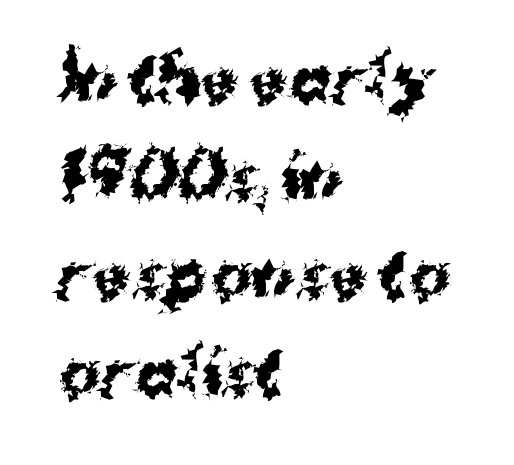
The image shows 62 px bold sans-serif type; set left-aligned, normal line spacing (1.58x), normal letter spacing, not underlined; medium stroke contrast and a medium x-height.
